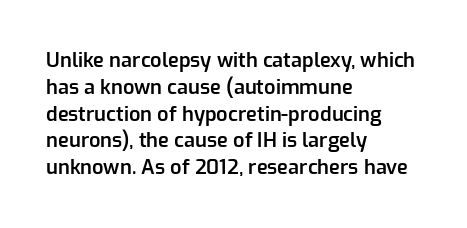
This is roman type, the default non-slanted kind. Check under the words: just untouched page. The passage shown is semibold, sitting just below true bold. Compared with typical paragraphs, the rows here are spaced about the same. In CSS terms this would be text-align: left.
